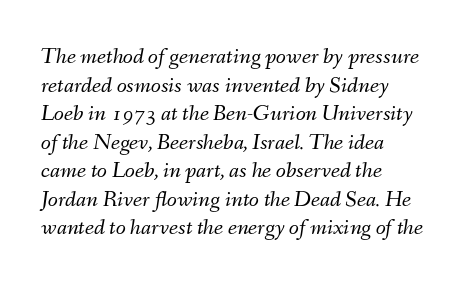
The image shows 23 px text type, italic (leaning right); set left-aligned, line spacing 1.24x, normal letter spacing, not underlined.
